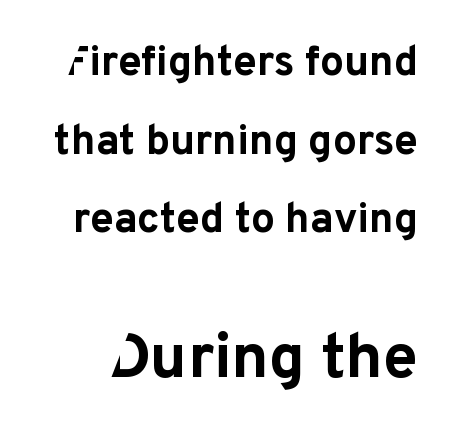
The image shows 63 px bold sans-serif type, upright; set line spacing 1.87x, normal letter spacing, not underlined; the second (bottom) block is 1.5x larger; low stroke contrast and a medium x-height.
